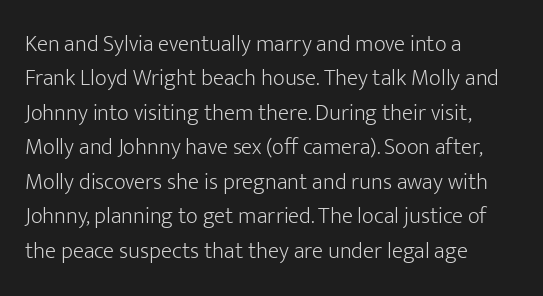
The image shows 23 px text type, upright; set left-aligned, normal line spacing (1.5x), normal letter spacing, not underlined.
